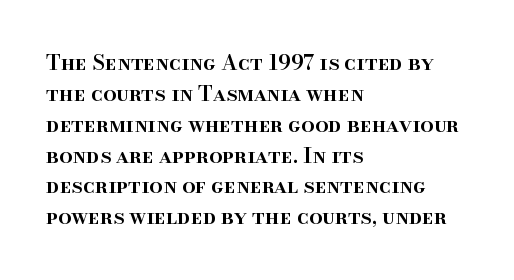
Q: Is the text bold? A: Semi-bold.
Q: Is the text italic (slanted)? A: No, it is upright.
Q: Is the text underlined? A: No.
Q: How is the paragraph aligned? A: Left-aligned.
Q: Is the spacing between letters normal or unusually wide? A: Normal.
Q: Is the spacing between lines tight, normal or loose? A: Normal.
